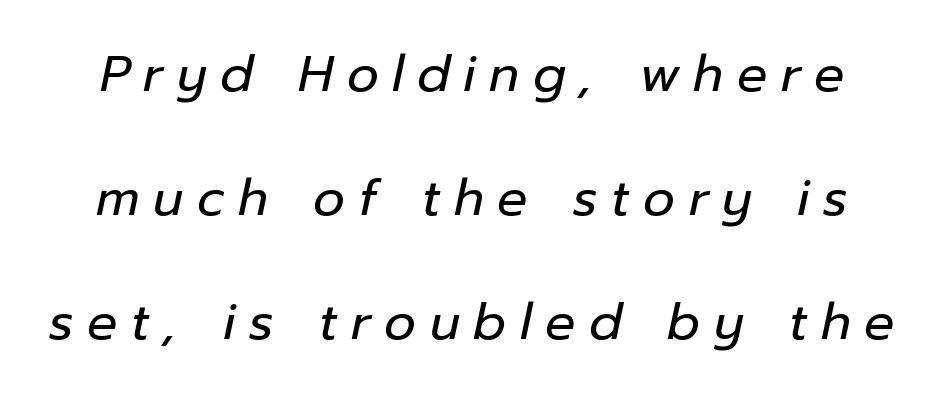
Q: Is the text bold? A: No.
Q: Is the text italic (slanted)? A: Yes, it leans right by about 12 degrees.
Q: Is the text underlined? A: No.
Q: Is the spacing between letters normal or unusually wide? A: Unusually wide.
Q: Is the spacing between lines tight, normal or loose? A: Loose.
Q: Width (condensed, normal, or wide)? A: Normal.
Q: Stroke contrast? A: Low.
Q: x-height? A: Medium.
Q: Monospaced? A: No.
